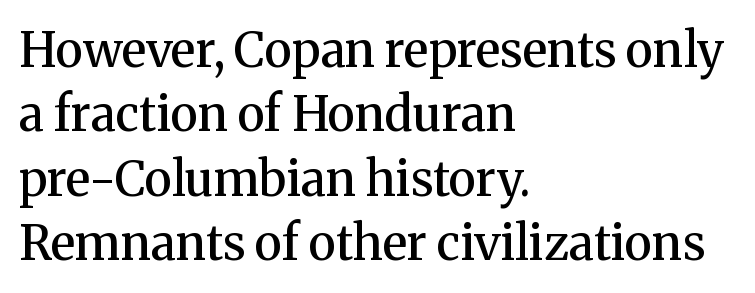
Q: Is the text bold? A: Semi-bold.
Q: Is the text italic (slanted)? A: No, it is upright.
Q: Is the typeface a serif or a sans-serif typeface? A: Serif.
Q: Is the text underlined? A: No.
Q: How is the paragraph aligned? A: Left-aligned.
Q: Is the spacing between letters normal or unusually wide? A: Normal.
Q: Is the spacing between lines tight, normal or loose? A: Normal.
Q: Width (condensed, normal, or wide)? A: Normal.
Q: Stroke contrast? A: Medium.
Q: x-height? A: Medium.
Q: Monospaced? A: No.
